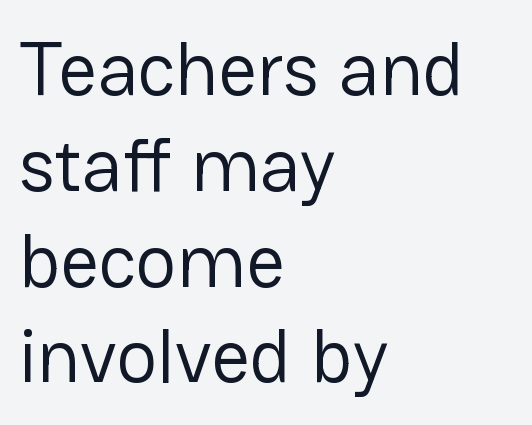
{"serif": "no", "italic": "no", "bold": "no", "weight": "regular", "width": "normal", "stroke_contrast": "low", "x_height": "medium", "monospaced": "no", "underline": "no", "align": "left", "line_spacing": "normal", "line_spacing_ratio": 1.26, "letter_spacing": "normal", "letter_spacing_em": 0.0, "glyph_px": 76}
